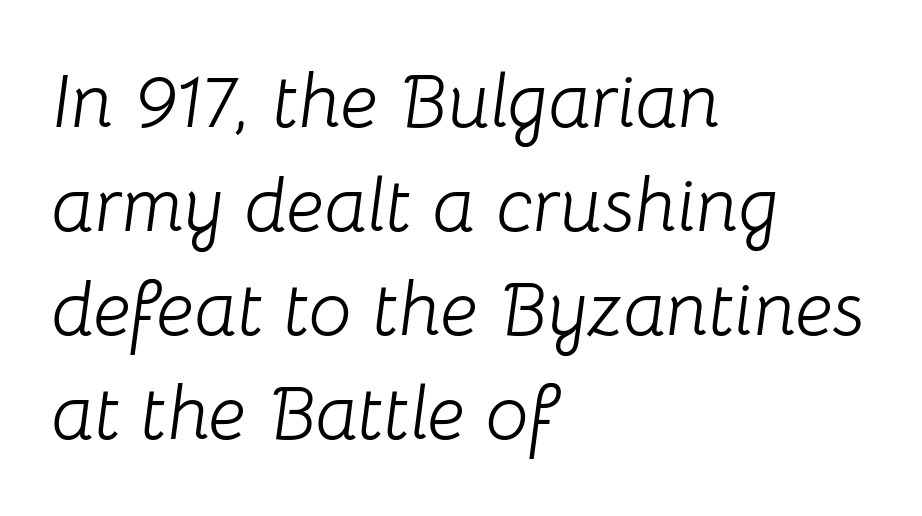
Q: Is the text bold? A: No.
Q: Is the text italic (slanted)? A: Yes, it leans right by about 8 degrees.
Q: Is the text underlined? A: No.
Q: How is the paragraph aligned? A: Left-aligned.
Q: Is the spacing between letters normal or unusually wide? A: Normal.
Q: Is the spacing between lines tight, normal or loose? A: Normal.
Q: Width (condensed, normal, or wide)? A: Normal.
Q: Stroke contrast? A: Low.
Q: x-height? A: Medium.
Q: Monospaced? A: No.
